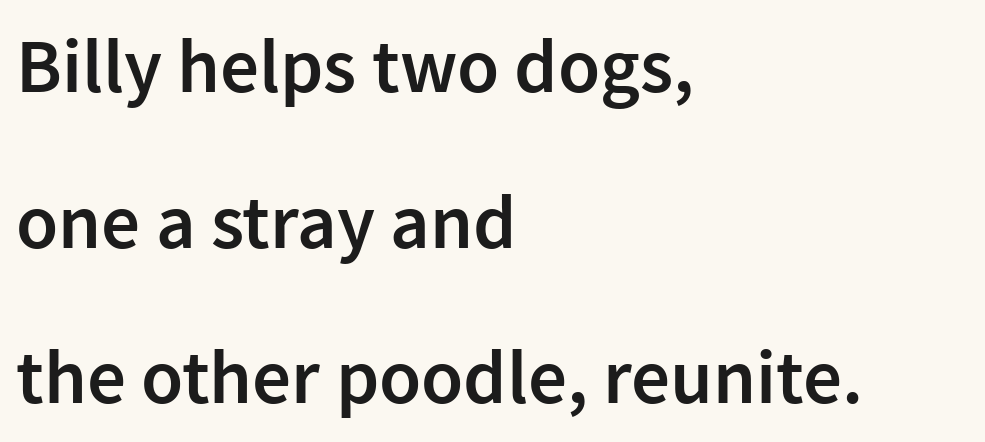
The image shows 77 px semibold sans-serif type, upright; set left-aligned, loose line spacing (2.02x), normal letter spacing, not underlined; a medium x-height.
